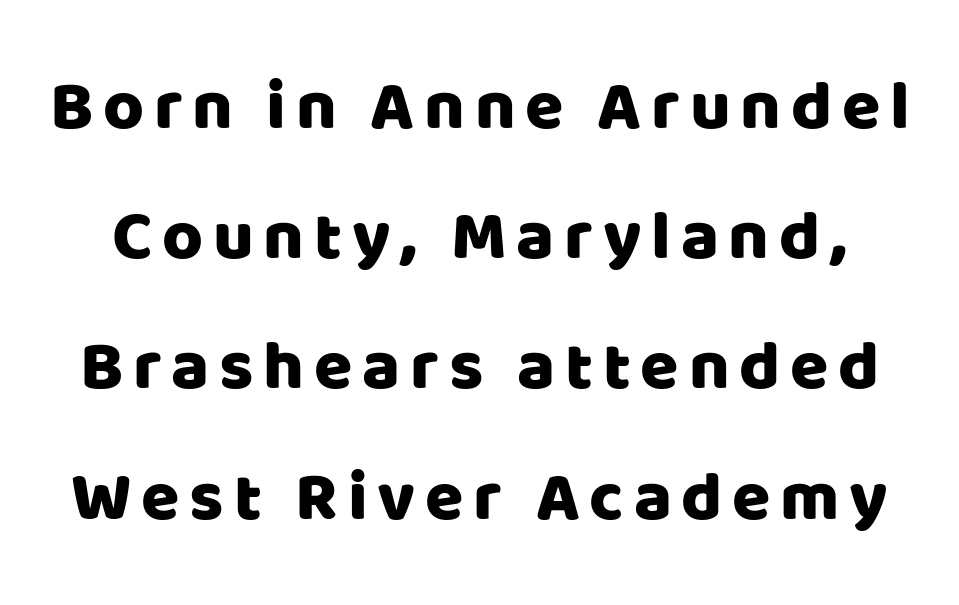
{"serif": "no", "italic": "no", "width": "normal", "stroke_contrast": "low", "x_height": "large", "monospaced": "no", "underline": "no", "line_spacing_ratio": 1.86, "glyph_px": 70}
